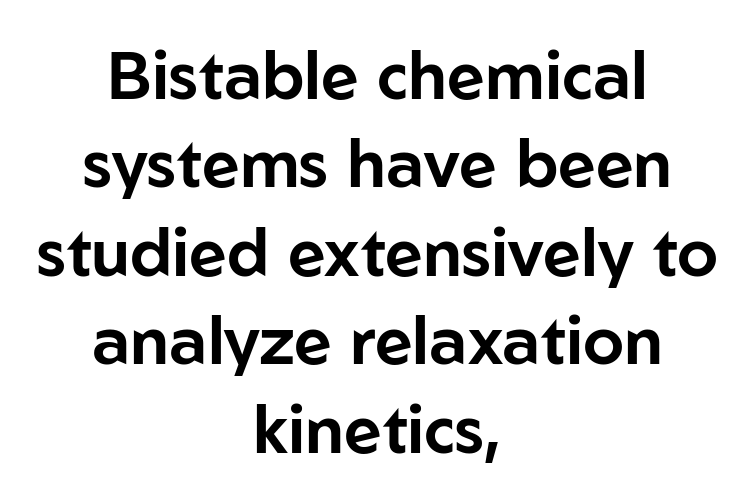
Q: Is the text italic (slanted)? A: No, it is upright.
Q: Is the typeface a serif or a sans-serif typeface? A: Sans-serif.
Q: Is the text underlined? A: No.
Q: How is the paragraph aligned? A: Centered.
Q: Is the spacing between letters normal or unusually wide? A: Normal.
Q: Is the spacing between lines tight, normal or loose? A: Normal.
Q: Width (condensed, normal, or wide)? A: Normal.
Q: Stroke contrast? A: Low.
Q: x-height? A: Medium.
Q: Monospaced? A: No.
